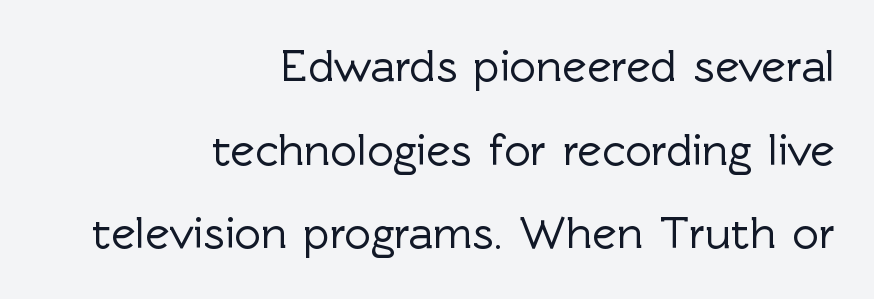
The image shows 46 px sans-serif type, upright; set right-aligned, line spacing 1.82x, normal letter spacing, not underlined; a medium x-height.
